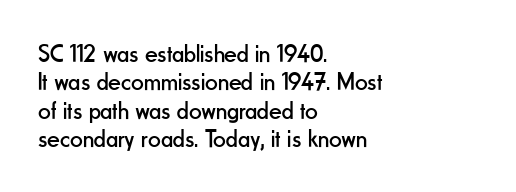
No italicization has been applied; the sample stays upright. Short and long lines alike share a common starting point at left. Heft: none added — not bold. One glance says dense: line gaps are narrower than usual.
